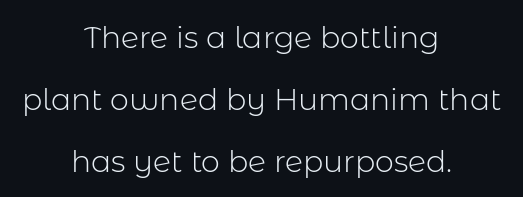
Each row of text sits above clean, open space. Leading: increased. Looks like regular typesetting: each glyph gets only the width it needs. The letterforms sit at book weight or below.
